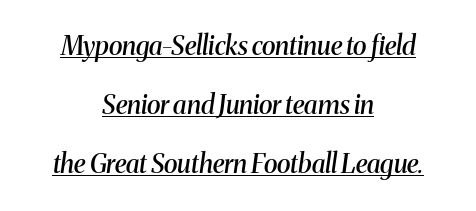
Every character sits at an angle, as italics do. Emphasis is given by a line drawn under the lettering. Words appear dense and cohesive because spacing is normal. Notice the wide empty band between every row — that's loose leading. Look at the stroke-to-counter ratio: somewhat heavy, a semibold. Short and long lines alike share a common midpoint.
